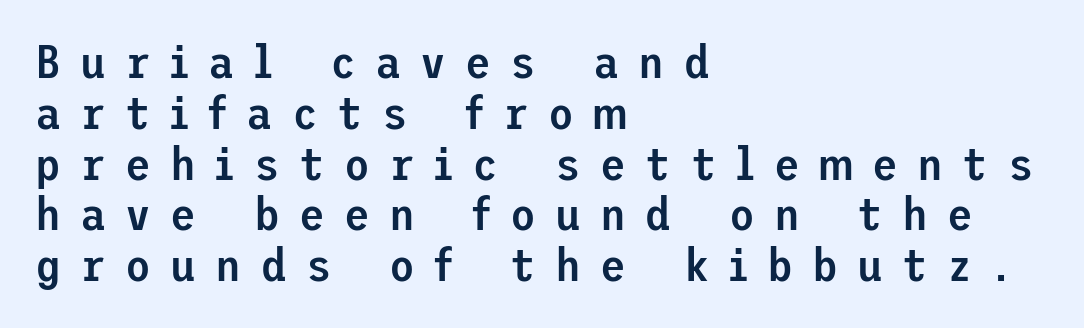
Q: Is the text bold? A: Semi-bold.
Q: Is the text italic (slanted)? A: No, it is upright.
Q: Is the typeface a serif or a sans-serif typeface? A: Sans-serif.
Q: Is the text underlined? A: No.
Q: How is the paragraph aligned? A: Left-aligned.
Q: Is the spacing between letters normal or unusually wide? A: Unusually wide.
Q: Is the spacing between lines tight, normal or loose? A: Tight.
Q: Width (condensed, normal, or wide)? A: Normal.
Q: Stroke contrast? A: Low.
Q: x-height? A: Medium.
